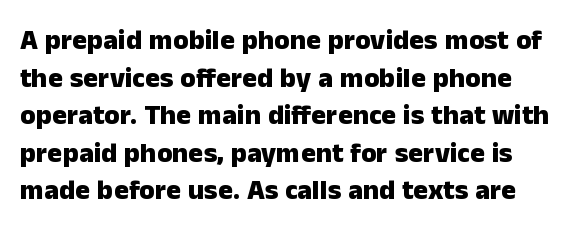
The line texture is even and compact thanks to regular tracking. Typographic density is high because the face is bold. Posture: straight, roman, zero tilt. Check where the strokes stop: nothing finishes them off — pure sans. The rendering uses natural spacing where letterforms have individual widths.
